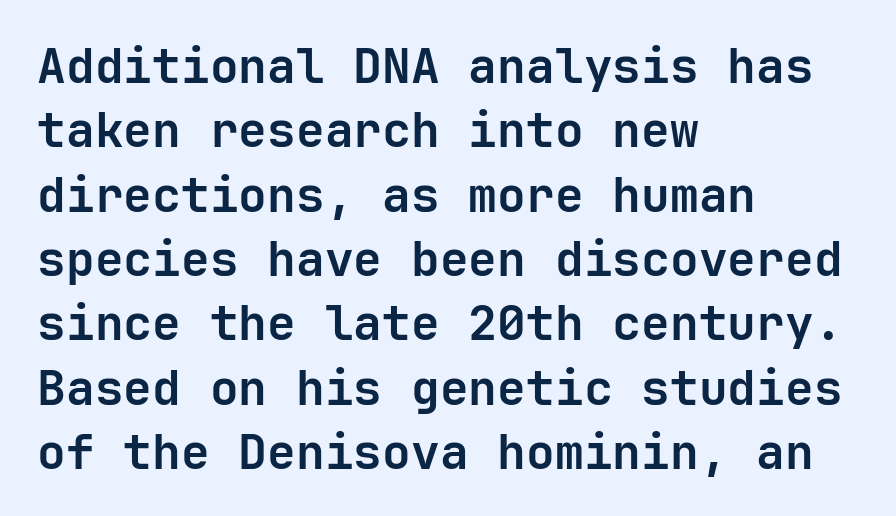
Q: Is the text bold? A: Yes.
Q: Is the text italic (slanted)? A: No, it is upright.
Q: Is the typeface a serif or a sans-serif typeface? A: Sans-serif.
Q: Is the text underlined? A: No.
Q: How is the paragraph aligned? A: Left-aligned.
Q: Is the spacing between letters normal or unusually wide? A: Normal.
Q: Is the spacing between lines tight, normal or loose? A: Normal.
Q: Width (condensed, normal, or wide)? A: Normal.
Q: Stroke contrast? A: Low.
Q: x-height? A: Medium.
